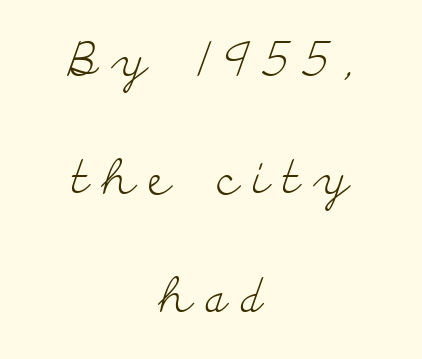
Q: Is the text bold? A: No.
Q: Is the text italic (slanted)? A: Yes.
Q: Is the typeface a serif or a sans-serif typeface? A: Serif.
Q: Is the text underlined? A: No.
Q: How is the paragraph aligned? A: Centered.
Q: Is the spacing between letters normal or unusually wide? A: Unusually wide.
Q: Is the spacing between lines tight, normal or loose? A: Loose.
Q: Width (condensed, normal, or wide)? A: Wide.
Q: Stroke contrast? A: Low.
Q: x-height? A: Small.
Q: Monospaced? A: No.
